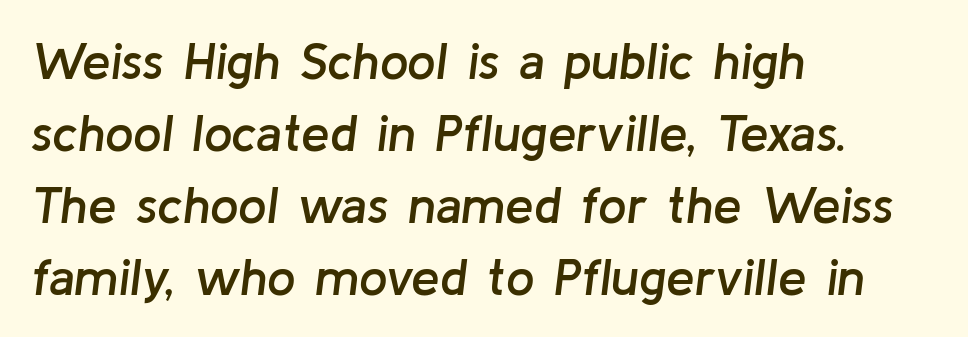
The image shows 51 px semibold type, italic (leaning right); set left-aligned, normal line spacing (1.41x), normal letter spacing, not underlined; low stroke contrast and a medium x-height.
